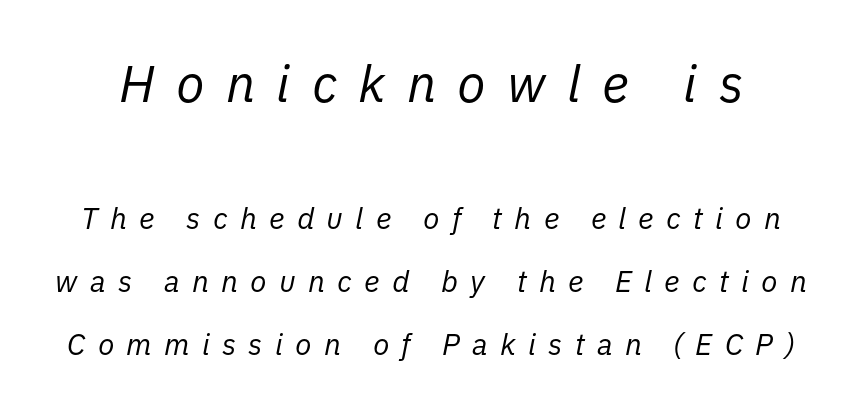
The image shows 52 px regular-weight type, italic (leaning right); set loose line spacing (2.09x), unusually wide letter spacing (+0.41 em), not underlined; the first (top) block is 1.73x larger; low stroke contrast and a medium x-height.
